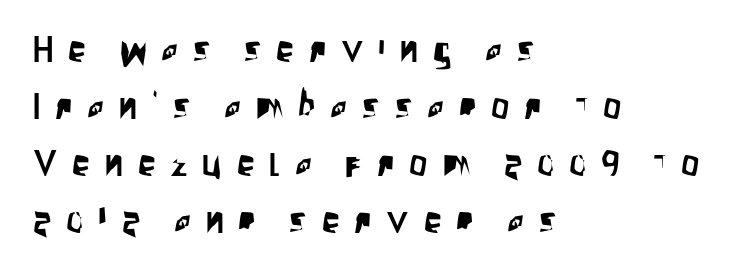
Q: Is the text italic (slanted)? A: No, it is upright.
Q: Is the typeface a serif or a sans-serif typeface? A: Sans-serif.
Q: Is the text underlined? A: No.
Q: How is the paragraph aligned? A: Left-aligned.
Q: Is the spacing between letters normal or unusually wide? A: Unusually wide.
Q: Is the spacing between lines tight, normal or loose? A: Normal.
Q: Width (condensed, normal, or wide)? A: Condensed.
Q: Stroke contrast? A: Low.
Q: x-height? A: Large.
Q: Monospaced? A: No.
